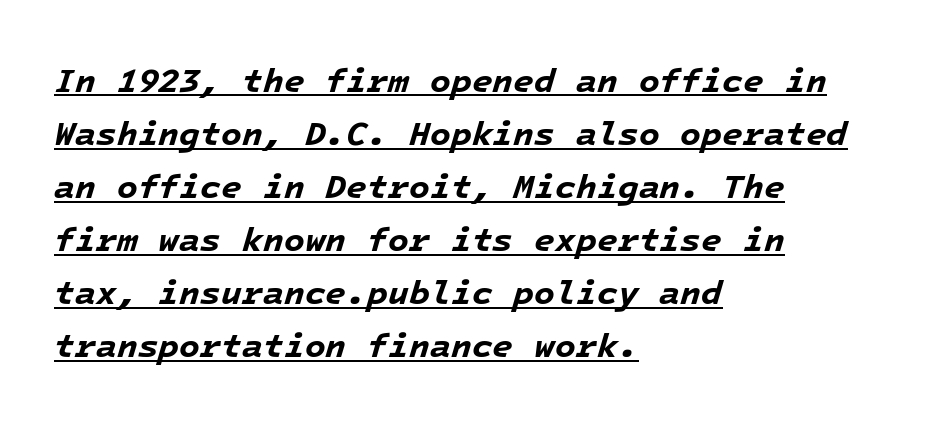
The image shows 34 px bold type, italic (leaning right), monospaced; set left-aligned, normal line spacing (1.56x), normal letter spacing, underlined; low stroke contrast and a medium x-height.
